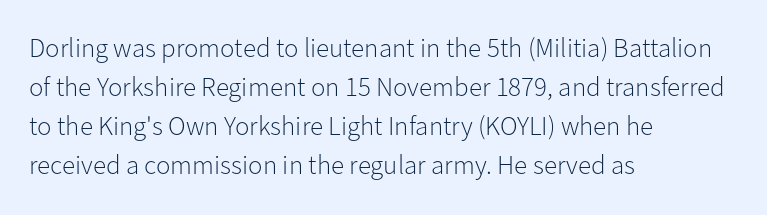
Default kerning and tracking; the words read as compact shapes. No heavy texture on the line: the type isn't bold. A roman cut, with each character standing at attention. Notice how the passage keeps a crisp vertical edge on the left only. Bare-footed words on every line.
